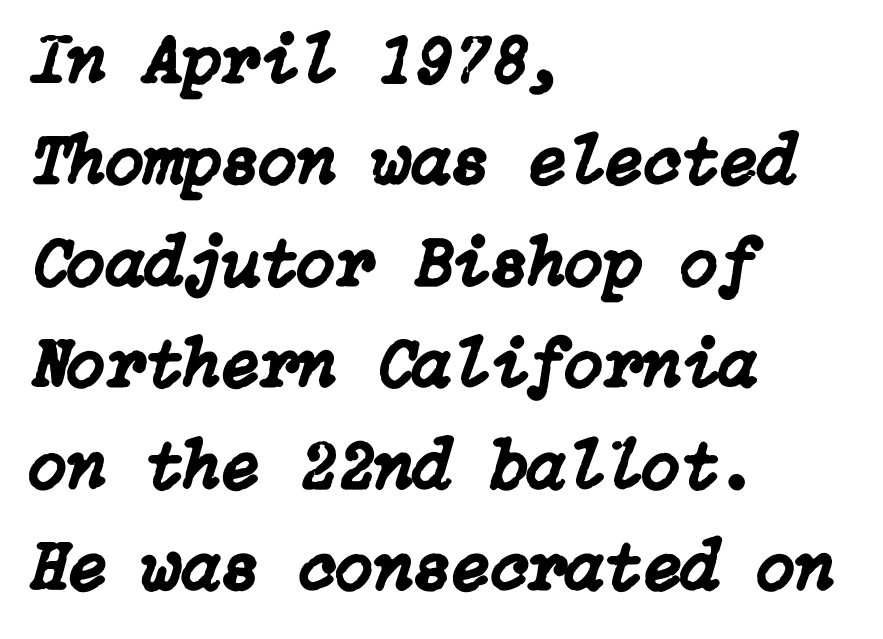
{"italic": "yes", "lean": "right", "slant_degrees": 15, "width": "normal", "stroke_contrast": "low", "x_height": "medium", "underline": "no", "align": "left", "line_spacing": "normal", "line_spacing_ratio": 1.45, "letter_spacing": "normal", "letter_spacing_em": 0.0, "glyph_px": 70}
